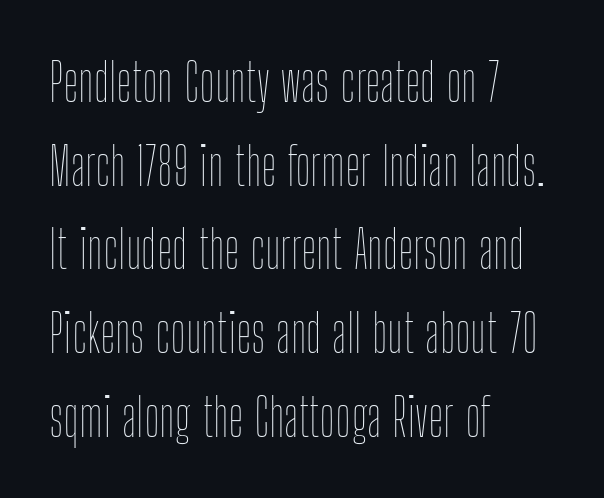
{"italic": "no", "bold": "no", "weight": "thin", "width": "condensed", "stroke_contrast": "low", "x_height": "medium", "monospaced": "no", "underline": "no", "align": "left", "line_spacing": "normal", "line_spacing_ratio": 1.58, "letter_spacing": "normal", "letter_spacing_em": 0.0, "glyph_px": 53}
